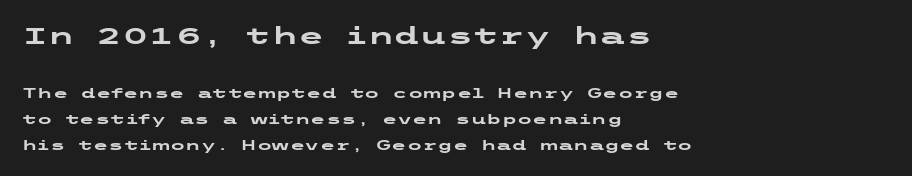
{"italic": "no", "bold": "yes", "underline": "no", "align": "left", "line_spacing_ratio": 1.84, "letter_spacing": "normal", "letter_spacing_em": 0.0, "larger_block": "first", "size_ratio": 1.71, "glyph_px": 24}
